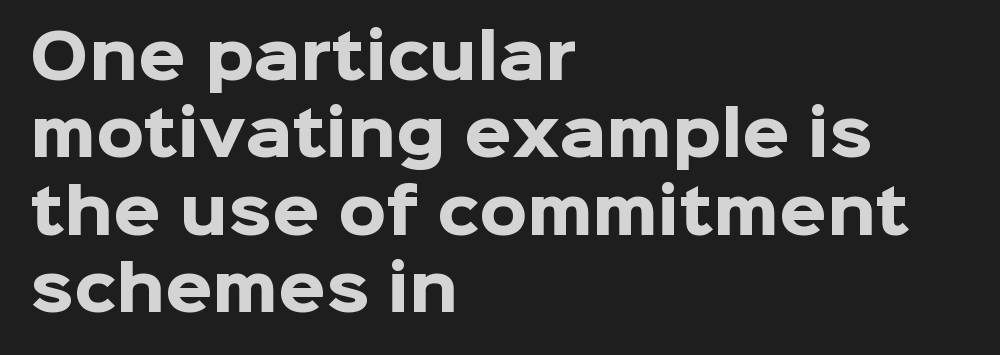
These lines sit exactly where default settings would place them. The gaps between neighbouring characters are ordinary and unremarkable. The text was rendered using a sans face with plain stroke endings. Plain, unruled lines of type. Spacing verdict: proportional, widths tailored to each character.
